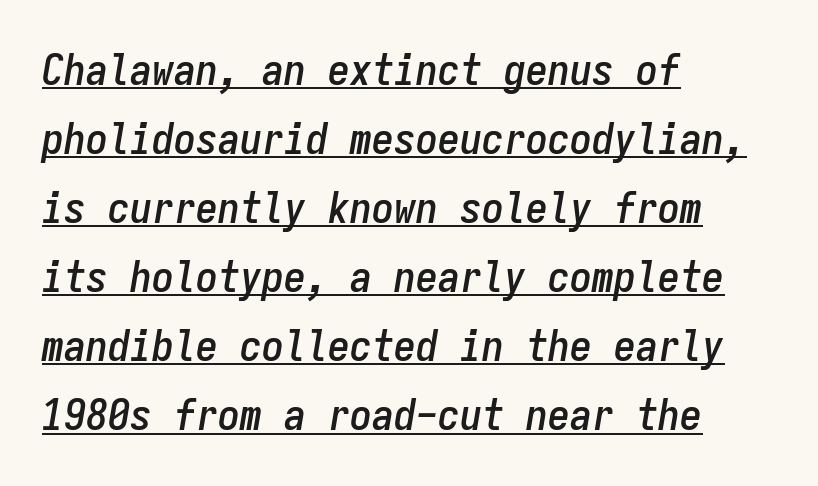
Q: Is the text italic (slanted)? A: Yes, it leans right by about 9 degrees.
Q: Is the text underlined? A: Yes.
Q: How is the paragraph aligned? A: Left-aligned.
Q: Is the spacing between letters normal or unusually wide? A: Normal.
Q: Is the spacing between lines tight, normal or loose? A: Normal.
Q: Width (condensed, normal, or wide)? A: Condensed.
Q: Stroke contrast? A: Low.
Q: x-height? A: Medium.
Q: Monospaced? A: Yes.
